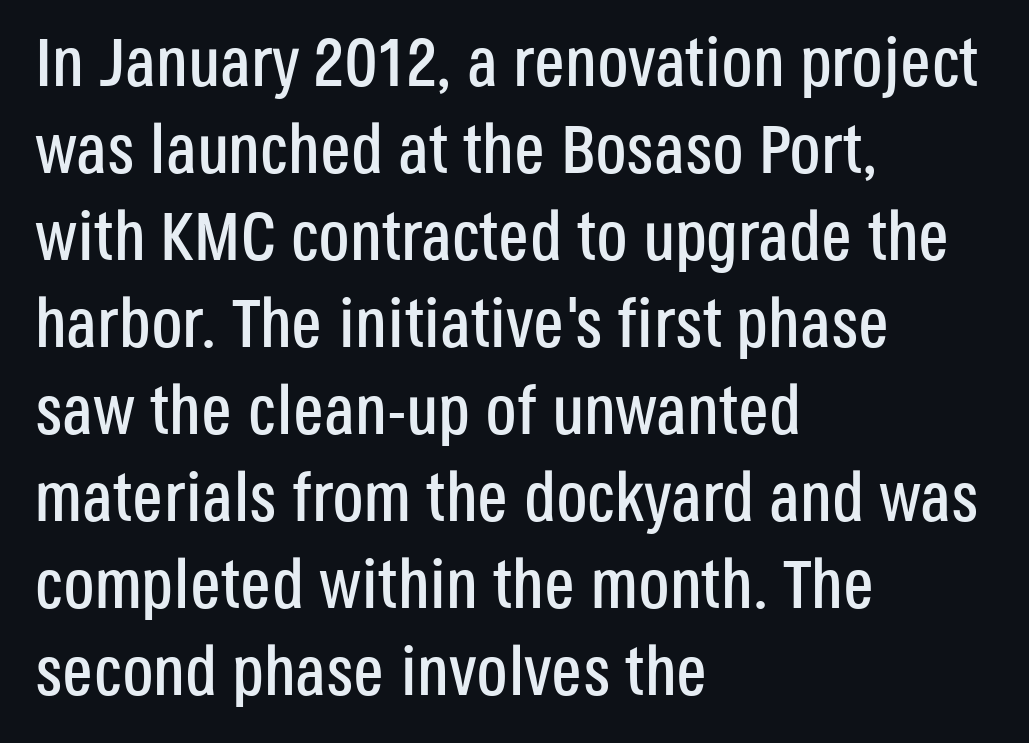
The image shows 69 px condensed sans-serif type, upright; set left-aligned, normal line spacing (1.26x), normal letter spacing, not underlined; low stroke contrast and a large x-height.
